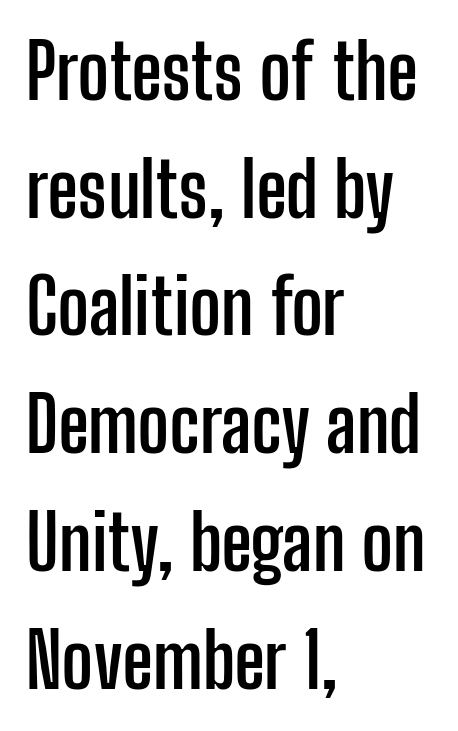
Q: Is the text bold? A: Yes.
Q: Is the text italic (slanted)? A: No, it is upright.
Q: Is the typeface a serif or a sans-serif typeface? A: Sans-serif.
Q: Is the text underlined? A: No.
Q: How is the paragraph aligned? A: Left-aligned.
Q: Is the spacing between letters normal or unusually wide? A: Normal.
Q: Is the spacing between lines tight, normal or loose? A: Normal.
Q: Width (condensed, normal, or wide)? A: Condensed.
Q: Stroke contrast? A: Low.
Q: x-height? A: Medium.
Q: Monospaced? A: No.
